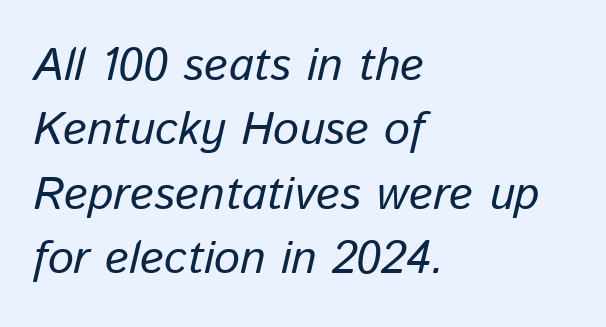
Q: Is the text bold? A: No.
Q: Is the text italic (slanted)? A: Yes, it leans right by about 13 degrees.
Q: Is the text underlined? A: No.
Q: How is the paragraph aligned? A: Left-aligned.
Q: Is the spacing between letters normal or unusually wide? A: Normal.
Q: Is the spacing between lines tight, normal or loose? A: Normal.
Q: Width (condensed, normal, or wide)? A: Normal.
Q: Stroke contrast? A: Low.
Q: x-height? A: Medium.
Q: Monospaced? A: No.
